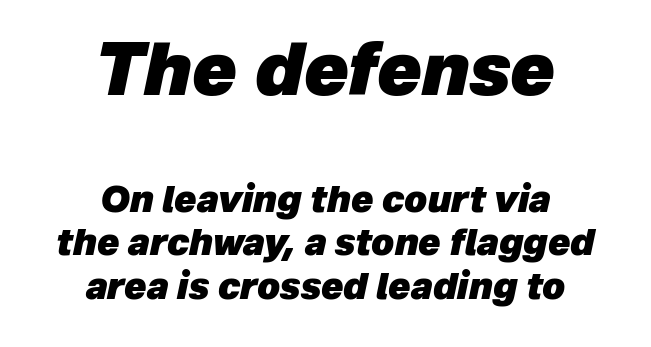
The typesetting leans heavy: a genuine bold. Here the designer chose a conventional face with non-uniform glyph widths. The gaps between neighbouring characters are ordinary and unremarkable. No word sits above an underline. Characters are canted at an angle relative to the baseline's perpendicular.
